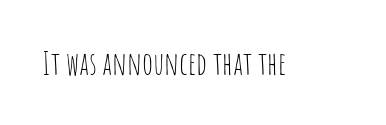
Unlike italic type, these characters show no tilt at all. To sum up the face: it is a sans, with no serifs. Nothing heavy about these letters — not bold at all. The specimen omits any rule beneath the text block's lines. The rendering uses natural spacing where letterforms have individual widths. The tracking reads as untouched default to a designer's eye.
